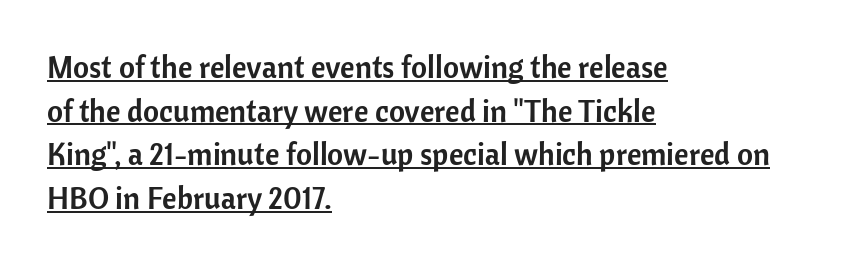
{"serif": "no", "italic": "no", "width": "normal", "stroke_contrast": "low", "x_height": "medium", "monospaced": "no", "underline": "yes", "align": "left", "line_spacing": "normal", "line_spacing_ratio": 1.41, "letter_spacing": "normal", "letter_spacing_em": 0.0, "glyph_px": 31}
